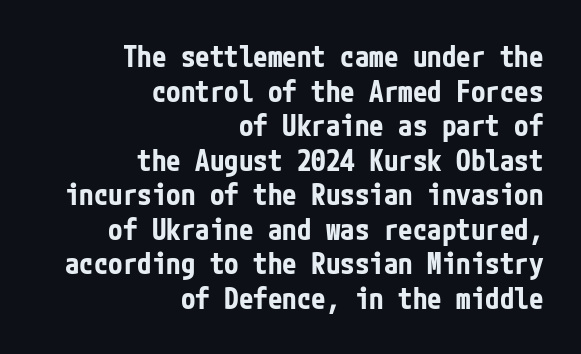
{"serif": "no", "italic": "no", "bold": "yes", "weight": "bold", "width": "condensed", "stroke_contrast": "low", "x_height": "medium", "underline": "no", "align": "right", "line_spacing_ratio": 1.19, "letter_spacing": "normal", "letter_spacing_em": 0.0, "glyph_px": 29}
